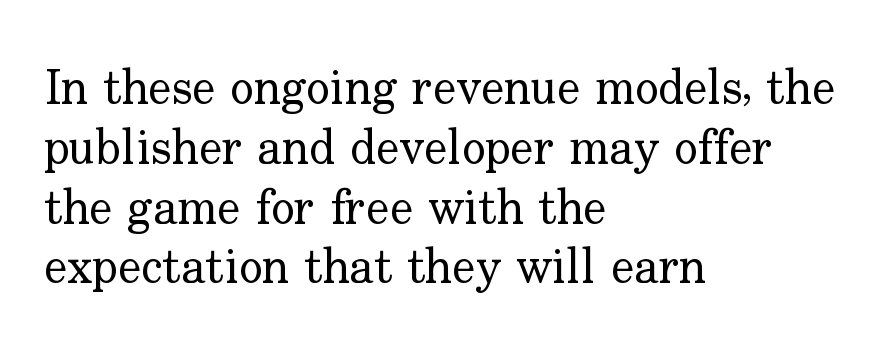
Q: Is the text bold? A: No.
Q: Is the text italic (slanted)? A: No, it is upright.
Q: Is the typeface a serif or a sans-serif typeface? A: Serif.
Q: Is the text underlined? A: No.
Q: How is the paragraph aligned? A: Left-aligned.
Q: Is the spacing between letters normal or unusually wide? A: Normal.
Q: Width (condensed, normal, or wide)? A: Normal.
Q: Stroke contrast? A: Low.
Q: x-height? A: Small.
Q: Monospaced? A: No.
